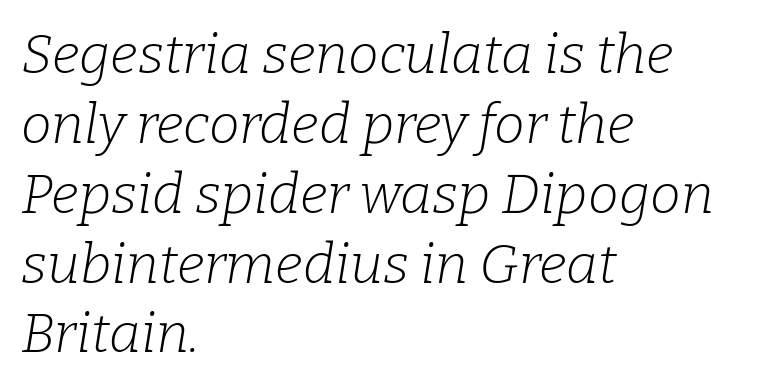
Q: Is the text bold? A: No.
Q: Is the text italic (slanted)? A: Yes, it leans right by about 9 degrees.
Q: Is the typeface a serif or a sans-serif typeface? A: Serif.
Q: Is the text underlined? A: No.
Q: How is the paragraph aligned? A: Left-aligned.
Q: Is the spacing between letters normal or unusually wide? A: Normal.
Q: Is the spacing between lines tight, normal or loose? A: Normal.
Q: Width (condensed, normal, or wide)? A: Normal.
Q: Stroke contrast? A: Low.
Q: x-height? A: Medium.
Q: Monospaced? A: No.
